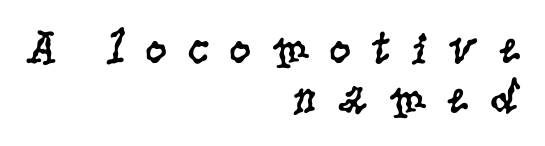
The image shows 49 px regular-weight, condensed serif type; set right-aligned, tight line spacing (1.02x), unusually wide letter spacing (+0.39 em), not underlined; low stroke contrast and a large x-height.
